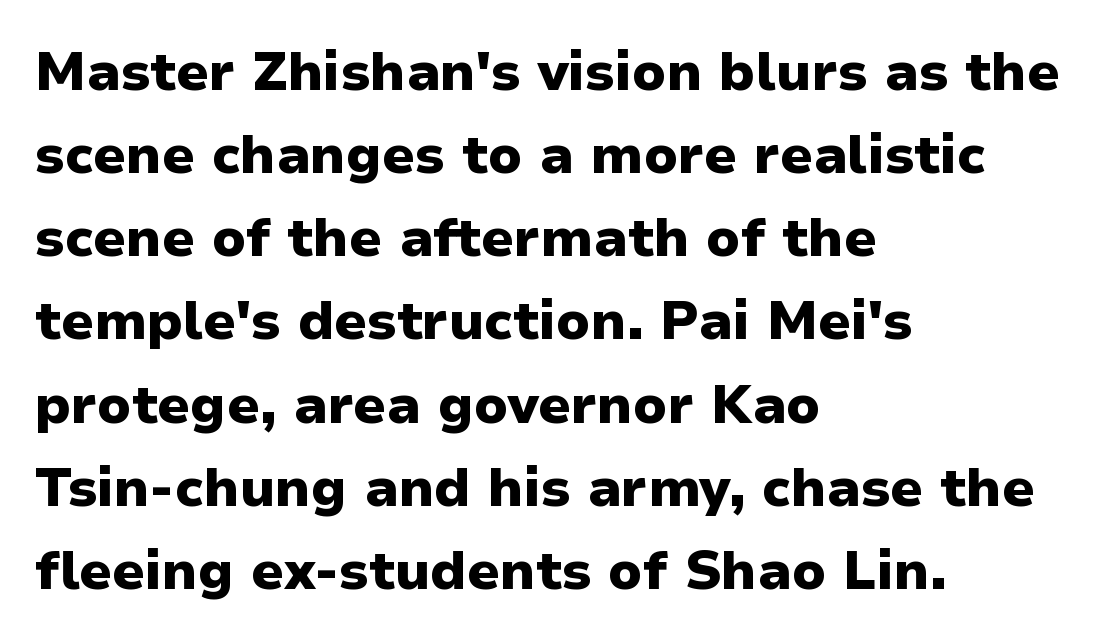
{"serif": "no", "italic": "no", "bold": "yes", "weight": "heavy", "width": "normal", "stroke_contrast": "low", "x_height": "medium", "monospaced": "no", "underline": "no", "align": "left", "line_spacing": "normal", "line_spacing_ratio": 1.54, "letter_spacing": "normal", "letter_spacing_em": 0.0, "glyph_px": 54}
